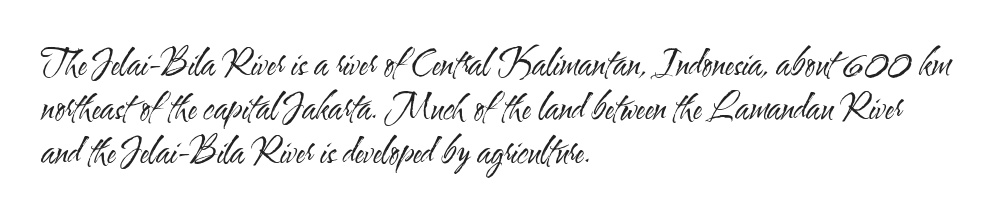
The space beneath each line is pristine and unruled. The designer left line spacing at the default. Tracking value appears to be zero — textbook default spacing. Character widths vary here, with narrow letters taking less room than wide ones. Horizontal alignment here is leftward, the default for most running prose.
